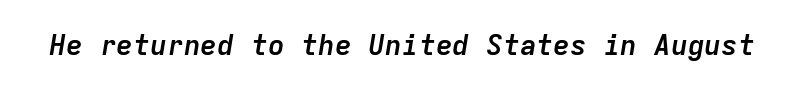
Q: Is the text bold? A: Yes.
Q: Is the text italic (slanted)? A: Yes, it leans right by about 9 degrees.
Q: Is the text underlined? A: No.
Q: Is the spacing between letters normal or unusually wide? A: Normal.
Q: Width (condensed, normal, or wide)? A: Normal.
Q: Stroke contrast? A: Low.
Q: x-height? A: Medium.
Q: Monospaced? A: Yes.
